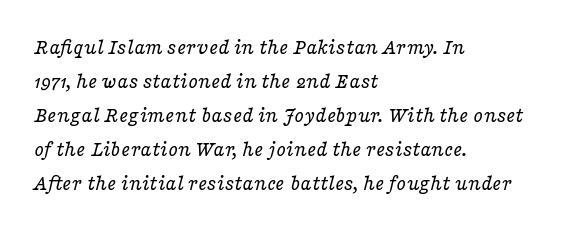
Characters are canted at an angle relative to the baseline's perpendicular. A typesetter would call this zero additional tracking. The string is rendered with underlining switched off. Stem width sits at or under what a default text font uses. These lines are set flush left with a ragged right edge.
